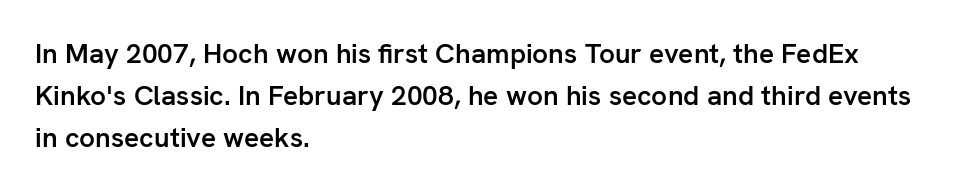
The image shows 28 px semibold sans-serif type, upright; set left-aligned, normal line spacing (1.5x), normal letter spacing, not underlined; low stroke contrast and a medium x-height.
